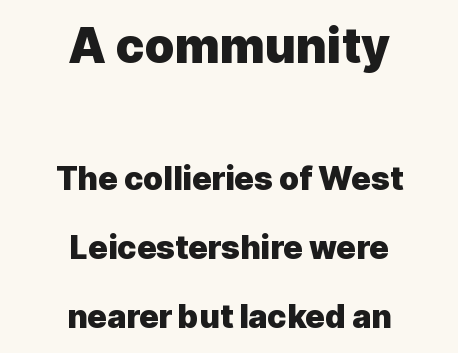
{"serif": "no", "italic": "no", "bold": "yes", "weight": "heavy", "width": "normal", "x_height": "medium", "monospaced": "no", "underline": "no", "align": "center", "line_spacing": "loose", "line_spacing_ratio": 2.17, "letter_spacing": "normal", "letter_spacing_em": 0.0, "larger_block": "first", "size_ratio": 1.5, "glyph_px": 48}
